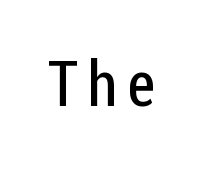
Character widths vary here, with narrow letters taking less room than wide ones. Nope, no serifs anywhere on these letters. Does the lettering tilt? It doesn't — this is upright. The gap between lines stays unmarked.
